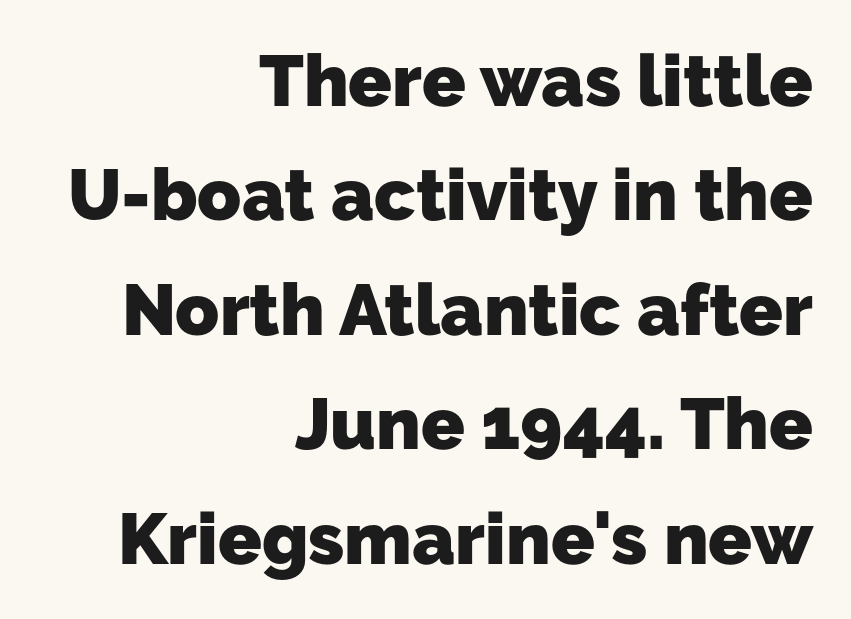
The rendering keeps characters at their native spacing. Its strokes are broad and dark, the hallmark of bold type. Whoever set this chose a conventional vertical rhythm. Glance below the letters and you will spot only blank space.
